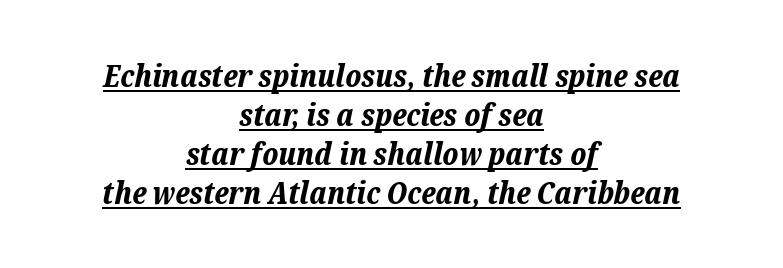
Q: Is the text bold? A: Yes.
Q: Is the text italic (slanted)? A: Yes, it leans right by about 12 degrees.
Q: Is the text underlined? A: Yes.
Q: How is the paragraph aligned? A: Centered.
Q: Is the spacing between letters normal or unusually wide? A: Normal.
Q: Is the spacing between lines tight, normal or loose? A: Normal.
Q: Width (condensed, normal, or wide)? A: Normal.
Q: Stroke contrast? A: Low.
Q: x-height? A: Medium.
Q: Monospaced? A: No.
